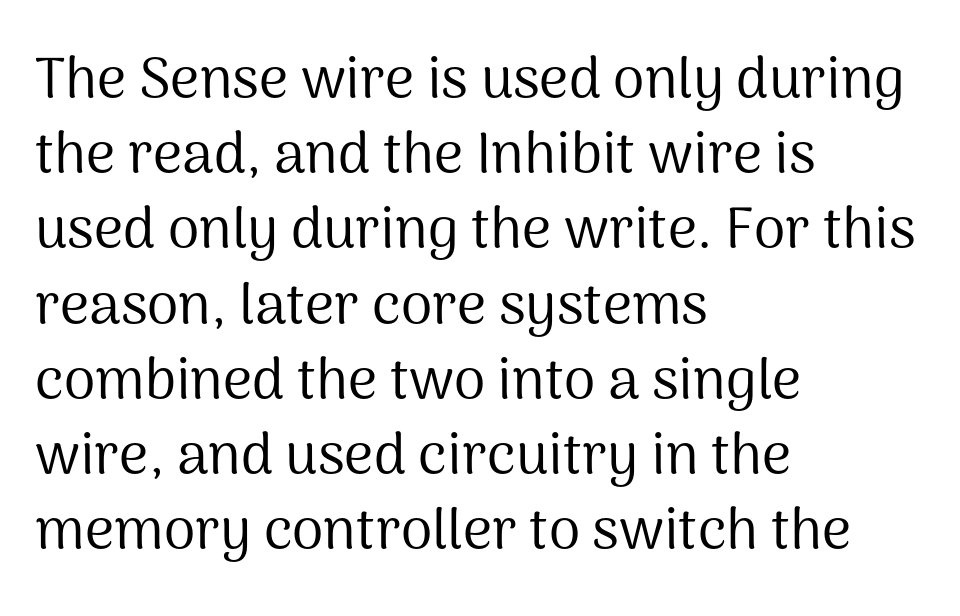
Q: Is the text bold? A: No.
Q: Is the text italic (slanted)? A: No, it is upright.
Q: Is the typeface a serif or a sans-serif typeface? A: Sans-serif.
Q: Is the text underlined? A: No.
Q: How is the paragraph aligned? A: Left-aligned.
Q: Is the spacing between letters normal or unusually wide? A: Normal.
Q: Is the spacing between lines tight, normal or loose? A: Normal.
Q: Width (condensed, normal, or wide)? A: Normal.
Q: Stroke contrast? A: Medium.
Q: x-height? A: Medium.
Q: Monospaced? A: No.
